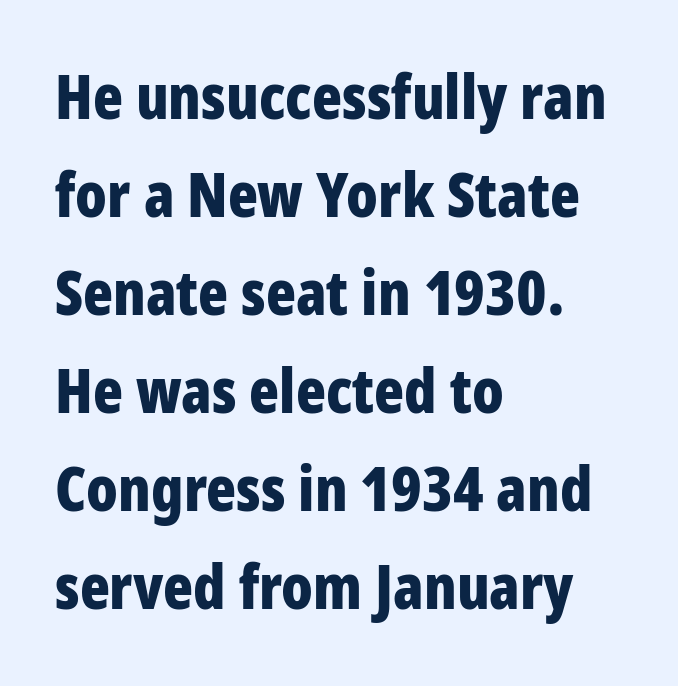
The image shows 62 px bold, condensed sans-serif type, upright; set left-aligned, normal line spacing (1.58x), normal letter spacing, not underlined; low stroke contrast and a large x-height.
